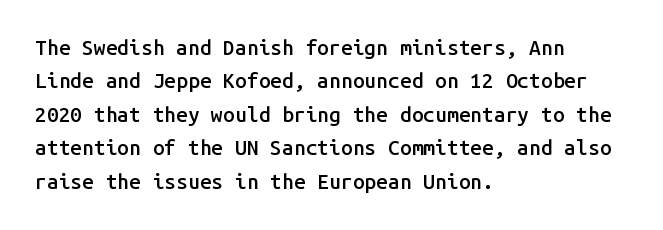
{"italic": "no", "bold": "semi", "underline": "no", "align": "left", "line_spacing": "normal", "line_spacing_ratio": 1.59, "letter_spacing": "normal", "letter_spacing_em": 0.0, "glyph_px": 21}
